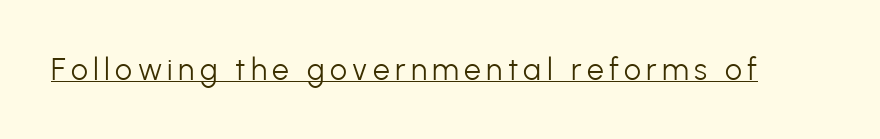
{"serif": "no", "italic": "no", "bold": "no", "weight": "light", "width": "normal", "stroke_contrast": "low", "x_height": "medium", "monospaced": "no", "underline": "yes", "glyph_px": 30}
